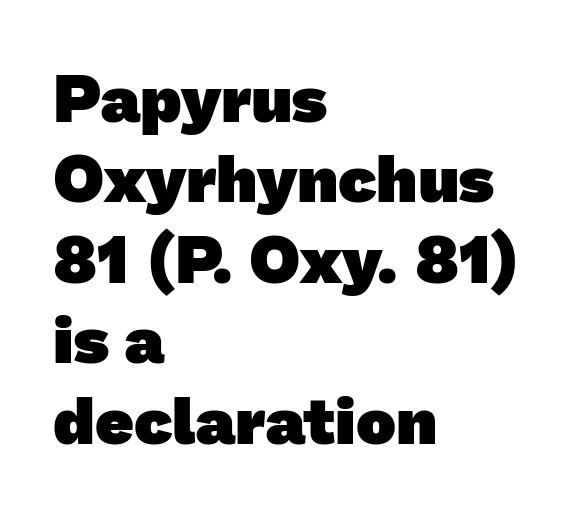
Q: Is the text bold? A: Yes.
Q: Is the typeface a serif or a sans-serif typeface? A: Sans-serif.
Q: Is the text underlined? A: No.
Q: How is the paragraph aligned? A: Left-aligned.
Q: Is the spacing between letters normal or unusually wide? A: Normal.
Q: Width (condensed, normal, or wide)? A: Normal.
Q: Stroke contrast? A: Low.
Q: x-height? A: Medium.
Q: Monospaced? A: No.
